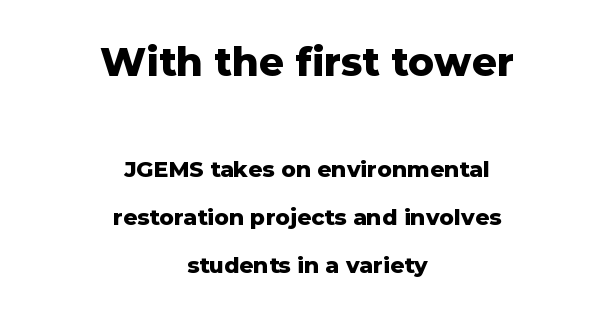
Q: Is the text bold? A: Yes.
Q: Is the text italic (slanted)? A: No, it is upright.
Q: Is the typeface a serif or a sans-serif typeface? A: Sans-serif.
Q: Is the text underlined? A: No.
Q: How is the paragraph aligned? A: Centered.
Q: Is the spacing between letters normal or unusually wide? A: Normal.
Q: Is the spacing between lines tight, normal or loose? A: Loose.
Q: Which block of text is set in a larger size, the first (top) or the second (bottom)? A: The first (top) one.
Q: Width (condensed, normal, or wide)? A: Normal.
Q: Stroke contrast? A: Low.
Q: x-height? A: Medium.
Q: Monospaced? A: No.
